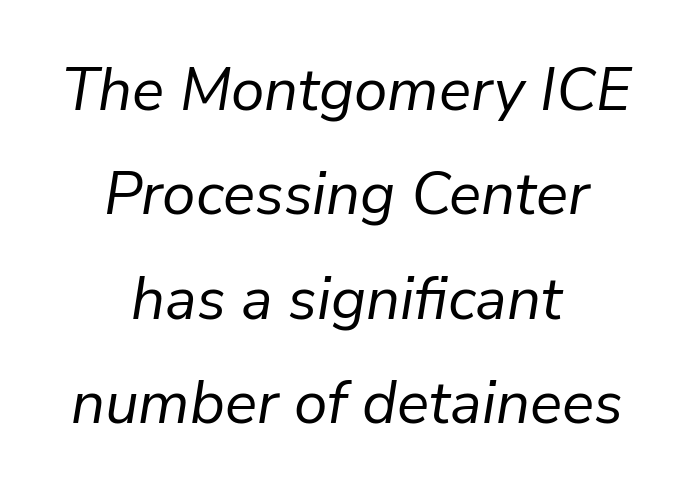
The image shows 60 px regular-weight type, italic (leaning right); set centered, line spacing 1.74x, normal letter spacing, not underlined; low stroke contrast and a medium x-height.
